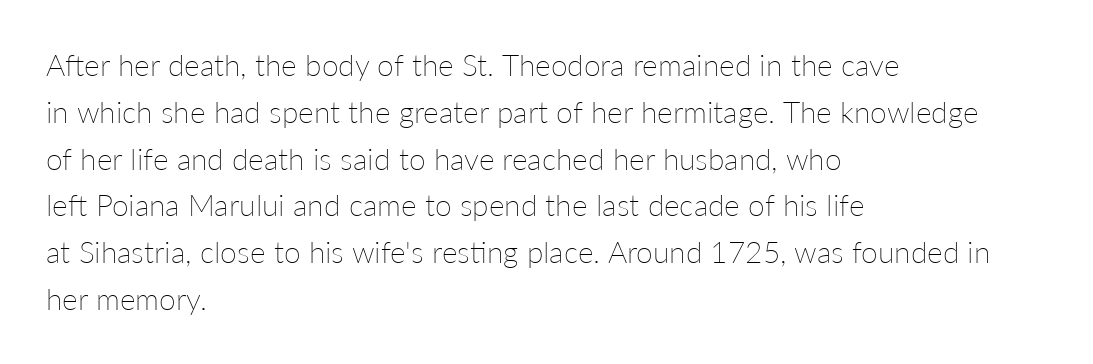
The image shows 30 px thin type, upright; set left-aligned, normal line spacing (1.56x), normal letter spacing, not underlined; low stroke contrast and a medium x-height.
